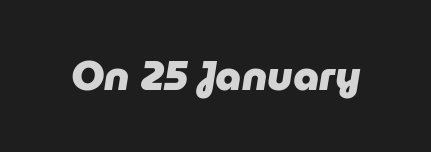
Q: Is the text bold? A: Yes.
Q: Is the text italic (slanted)? A: Yes, it leans right by about 9 degrees.
Q: Is the text underlined? A: No.
Q: Is the spacing between letters normal or unusually wide? A: Normal.
Q: Width (condensed, normal, or wide)? A: Normal.
Q: Stroke contrast? A: Low.
Q: x-height? A: Medium.
Q: Monospaced? A: No.
